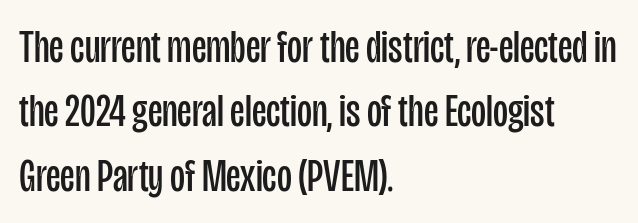
Q: Is the text bold? A: No.
Q: Is the text italic (slanted)? A: No, it is upright.
Q: Is the typeface a serif or a sans-serif typeface? A: Sans-serif.
Q: Is the text underlined? A: No.
Q: How is the paragraph aligned? A: Left-aligned.
Q: Is the spacing between letters normal or unusually wide? A: Normal.
Q: Is the spacing between lines tight, normal or loose? A: Normal.
Q: Width (condensed, normal, or wide)? A: Condensed.
Q: Stroke contrast? A: Low.
Q: x-height? A: Large.
Q: Monospaced? A: No.
